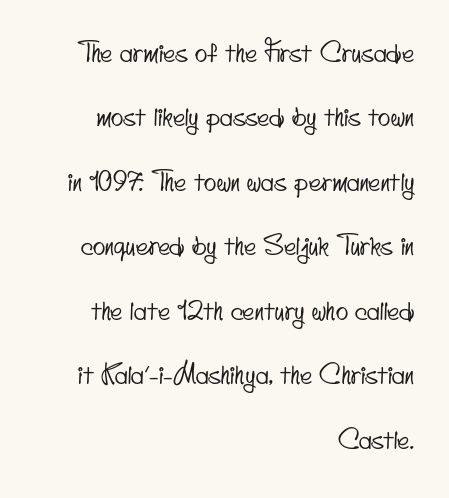
Q: Is the text underlined? A: No.
Q: How is the paragraph aligned? A: Right-aligned.
Q: Is the spacing between letters normal or unusually wide? A: Normal.
Q: Is the spacing between lines tight, normal or loose? A: Loose.
